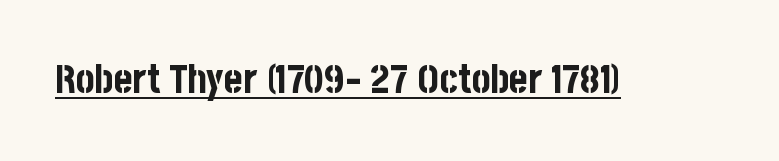
The image shows 40 px bold, condensed sans-serif type, upright; set normal letter spacing, underlined; low stroke contrast and a large x-height.
